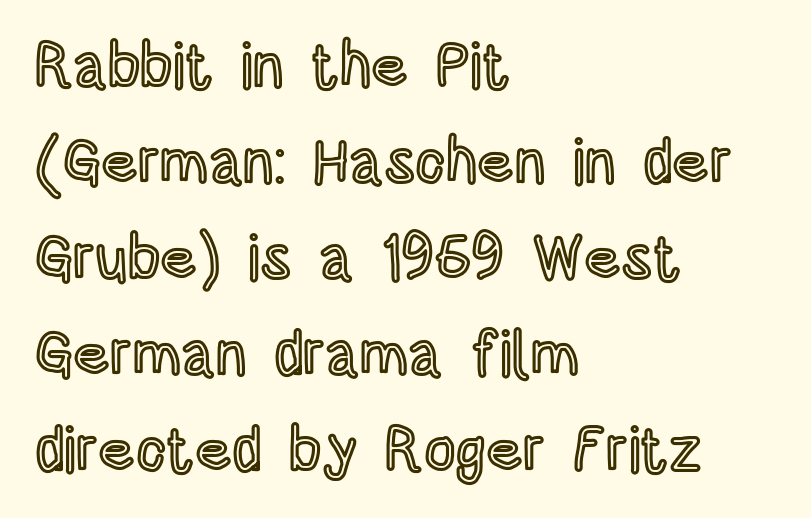
The paragraph has a hard left edge and a soft right edge. Looks like regular typesetting: each glyph gets only the width it needs. How would I describe the line gaps? Plain and ordinary. Italic? Not at all — the glyphs are vertical.
